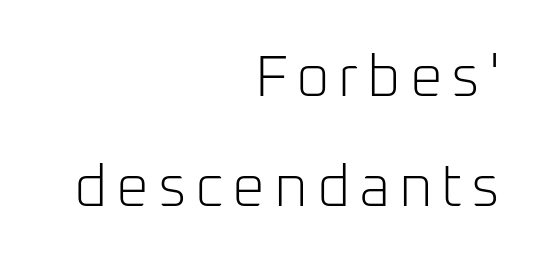
The image shows 58 px light sans-serif type, upright; set right-aligned, loose line spacing (1.9x), not underlined; low stroke contrast and a medium x-height.
